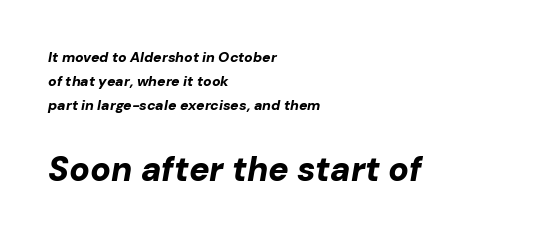
Character widths vary here, with narrow letters taking less room than wide ones. You can tell it's italic because the verticals aren't actually vertical. Does the weight exceed regular? Yes, all the way to bold. These lines are set flush left with a ragged right edge. A typesetter would call this zero additional tracking. Just letters on the line, the space beneath them empty.
